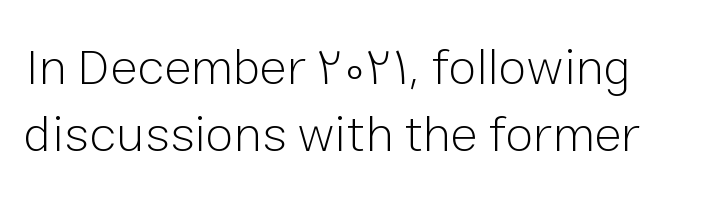
The glyphs in this specimen are sans serif. The rendering keeps characters at their native spacing. No word sits above an underline. The passage shown stacks its lines at a standard gap.
